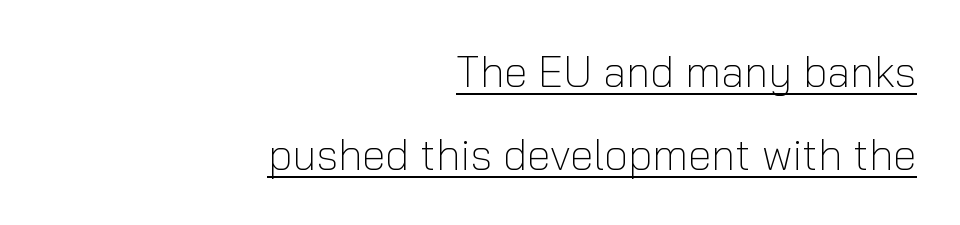
{"serif": "no", "italic": "no", "bold": "no", "weight": "light", "width": "normal", "stroke_contrast": "low", "x_height": "medium", "monospaced": "no", "underline": "yes", "align": "right", "line_spacing": "loose", "line_spacing_ratio": 1.93, "letter_spacing": "normal", "letter_spacing_em": 0.0, "glyph_px": 43}
